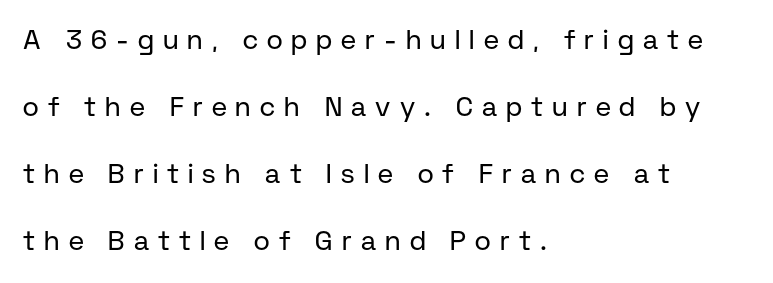
Q: Is the text bold? A: No.
Q: Is the text italic (slanted)? A: No, it is upright.
Q: Is the text underlined? A: No.
Q: How is the paragraph aligned? A: Left-aligned.
Q: Is the spacing between letters normal or unusually wide? A: Unusually wide.
Q: Is the spacing between lines tight, normal or loose? A: Loose.
